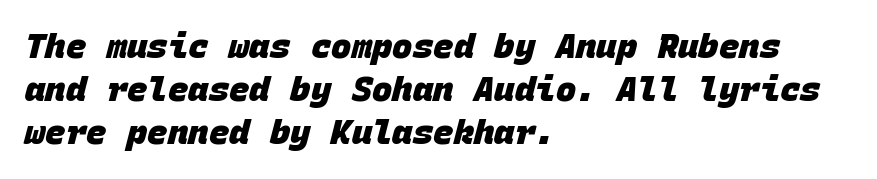
The image shows 34 px heavy sans-serif type, monospaced; set left-aligned, normal line spacing (1.27x), normal letter spacing, not underlined; low stroke contrast and a large x-height.
